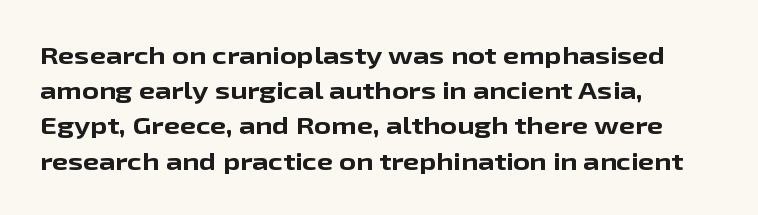
The image shows 23 px bold type, upright; set left-aligned, normal line spacing (1.53x), normal letter spacing, not underlined.
